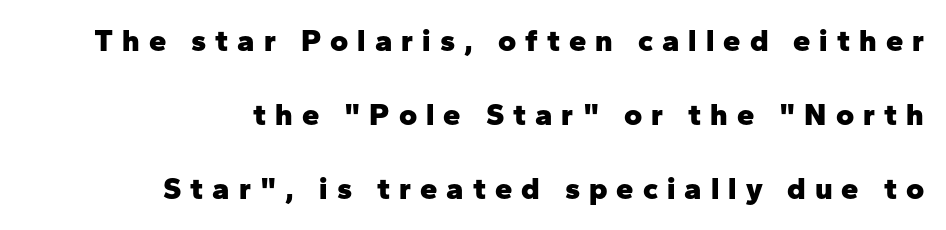
The image shows 31 px heavy sans-serif type, upright; set right-aligned, loose line spacing (2.39x), unusually wide letter spacing (+0.29 em), not underlined; low stroke contrast and a medium x-height.
